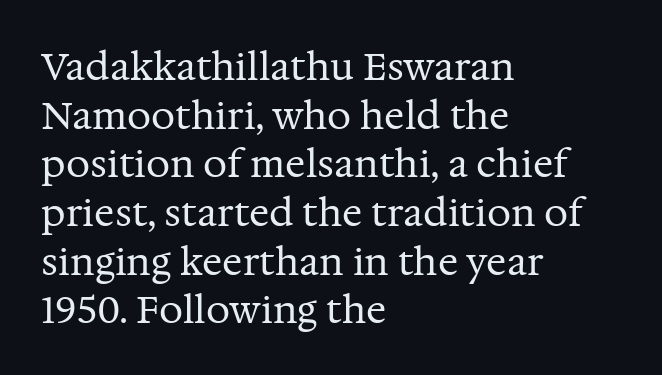
Words float on clear page, feet unadorned. Think of a printed novel: that variable character pitch is what you see here. The designer went with a serif here, giving each stem small feet. Whoever set this chose a conventional vertical rhythm. The lettering holds an erect, upright posture throughout. Stroke thickness stays within the range of a standard reading face or lighter.
